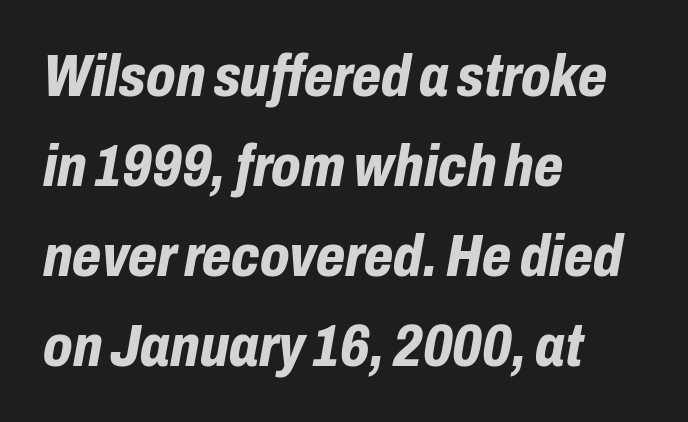
Varying glyph widths throughout — classic text-font behaviour. Pretty heavy lettering here — definitely bold. Left-aligned paragraph, ragged on the right. The horizontal fit of the characters is conventional and even. Decoration check: the copy has no underline.
